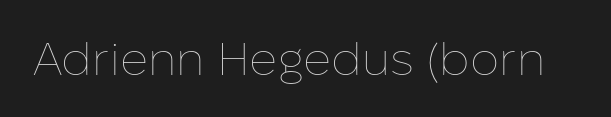
The image shows 46 px thin type, upright; set normal letter spacing, not underlined; low stroke contrast and a medium x-height.
